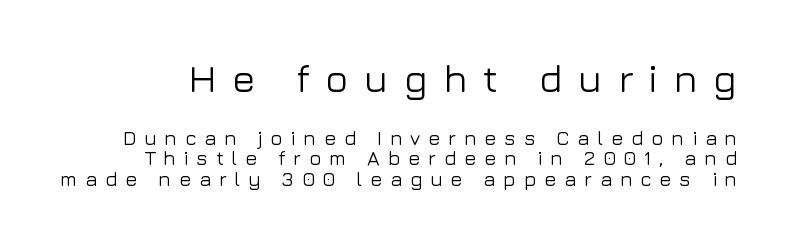
The rendering uses natural spacing where letterforms have individual widths. Every stem runs plumb, perpendicular to the baseline. I'd call this a sans setting — the letters go barefoot. Size contrast runs from large at the top to small at the bottom. The leading is snug, giving the passage a crowded texture. Here the glyphs are tracked loosely, breaking word shapes into spaced letters.
